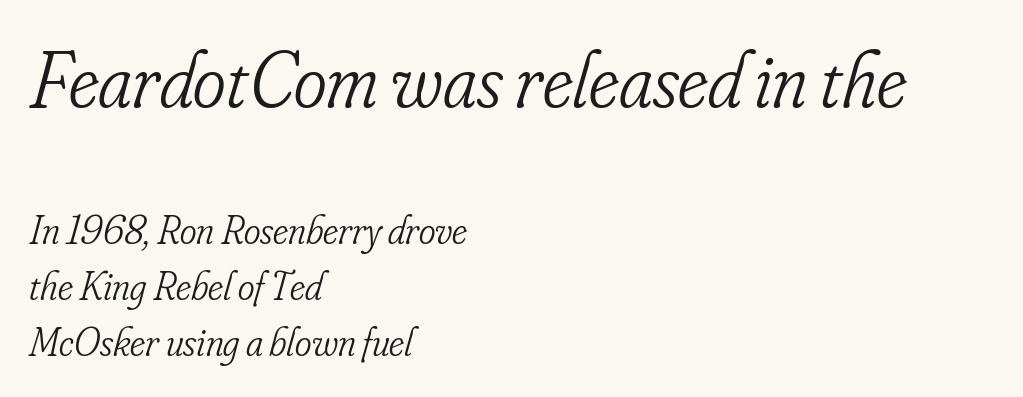
Q: Is the text bold? A: No.
Q: Is the text italic (slanted)? A: Yes, it leans right by about 16 degrees.
Q: Is the typeface a serif or a sans-serif typeface? A: Serif.
Q: Is the text underlined? A: No.
Q: How is the paragraph aligned? A: Left-aligned.
Q: Is the spacing between letters normal or unusually wide? A: Normal.
Q: Is the spacing between lines tight, normal or loose? A: Normal.
Q: Which block of text is set in a larger size, the first (top) or the second (bottom)? A: The first (top) one.
Q: Width (condensed, normal, or wide)? A: Condensed.
Q: Stroke contrast? A: Low.
Q: x-height? A: Small.
Q: Monospaced? A: No.
